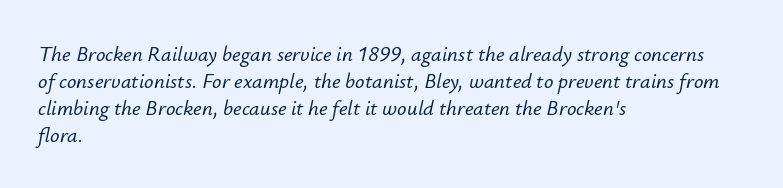
{"italic": "yes", "lean": "right", "slant_degrees": 12, "underline": "no", "align": "left", "line_spacing": "normal", "line_spacing_ratio": 1.29, "letter_spacing": "normal", "letter_spacing_em": 0.0, "glyph_px": 21}
